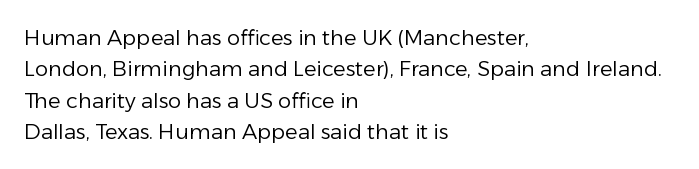
The image shows 21 px text type, upright; set left-aligned, normal line spacing (1.49x), normal letter spacing, not underlined.
